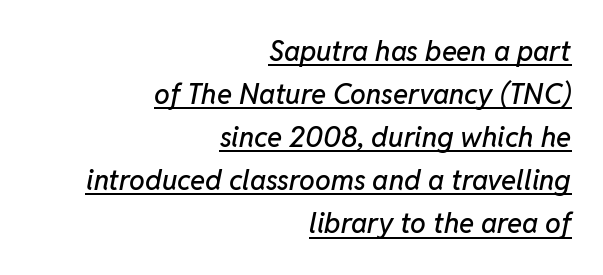
{"italic": "yes", "lean": "right", "slant_degrees": 11, "width": "normal", "stroke_contrast": "low", "x_height": "medium", "monospaced": "no", "underline": "yes", "align": "right", "line_spacing": "normal", "line_spacing_ratio": 1.54, "letter_spacing": "normal", "letter_spacing_em": 0.0, "glyph_px": 28}
